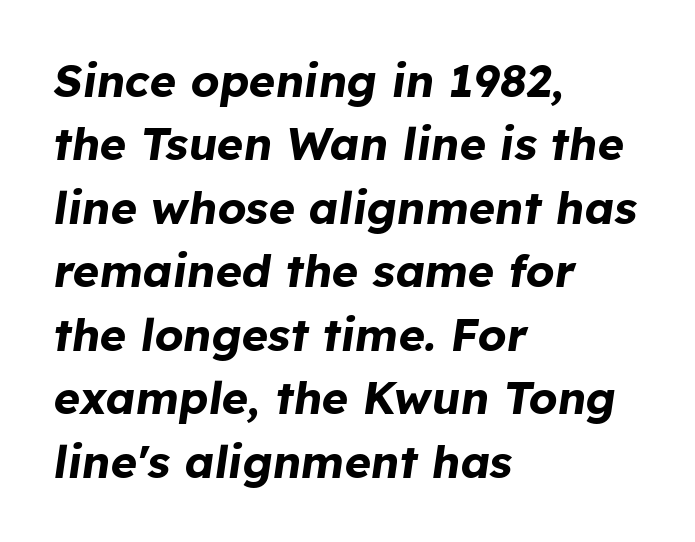
The image shows 45 px bold type, italic (leaning right); set left-aligned, normal line spacing (1.41x), normal letter spacing, not underlined; low stroke contrast and a medium x-height.
